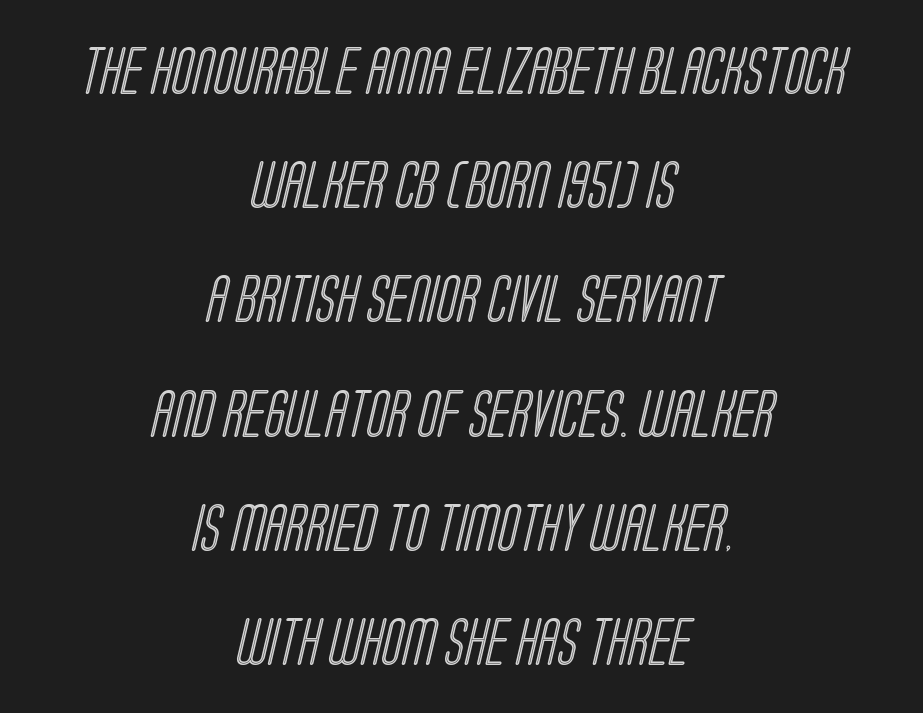
The image shows 48 px condensed type; set centered, loose line spacing (2.38x), normal letter spacing, not underlined; a large x-height.
